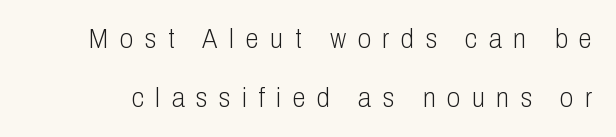
Q: Is the text bold? A: No.
Q: Is the text italic (slanted)? A: No, it is upright.
Q: Is the text underlined? A: No.
Q: Is the spacing between letters normal or unusually wide? A: Unusually wide.
Q: Is the spacing between lines tight, normal or loose? A: Loose.
